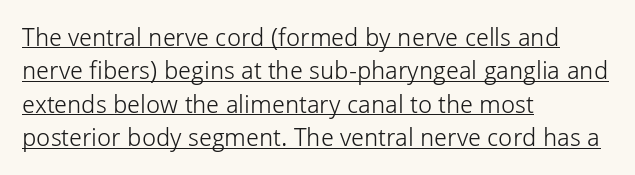
Q: Is the text bold? A: No.
Q: Is the text italic (slanted)? A: No, it is upright.
Q: Is the text underlined? A: Yes.
Q: How is the paragraph aligned? A: Left-aligned.
Q: Is the spacing between letters normal or unusually wide? A: Normal.
Q: Is the spacing between lines tight, normal or loose? A: Normal.
